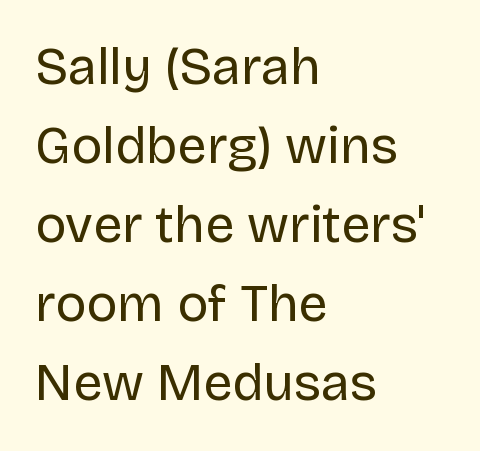
Successive baselines arrive at the customary interval. A student would call this left alignment; a typographer would say flush left, rag right. Designer's note — italics off, roman on. Letters have the restrained weight of plain body copy at most.
